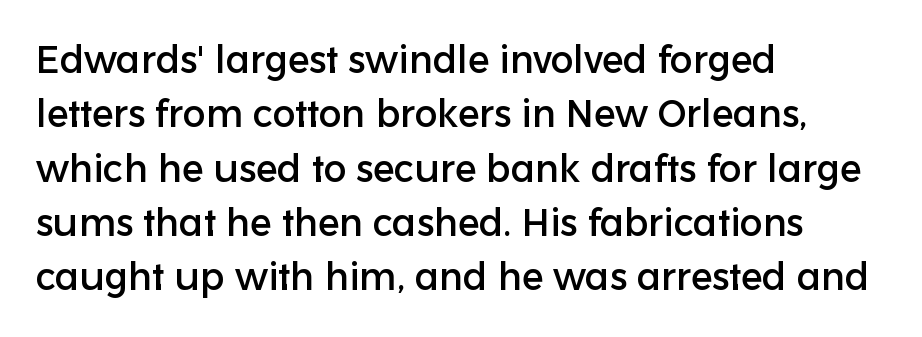
Q: Is the text italic (slanted)? A: No, it is upright.
Q: Is the typeface a serif or a sans-serif typeface? A: Sans-serif.
Q: Is the text underlined? A: No.
Q: How is the paragraph aligned? A: Left-aligned.
Q: Is the spacing between letters normal or unusually wide? A: Normal.
Q: Is the spacing between lines tight, normal or loose? A: Normal.
Q: Width (condensed, normal, or wide)? A: Normal.
Q: Stroke contrast? A: Low.
Q: x-height? A: Medium.
Q: Monospaced? A: No.
